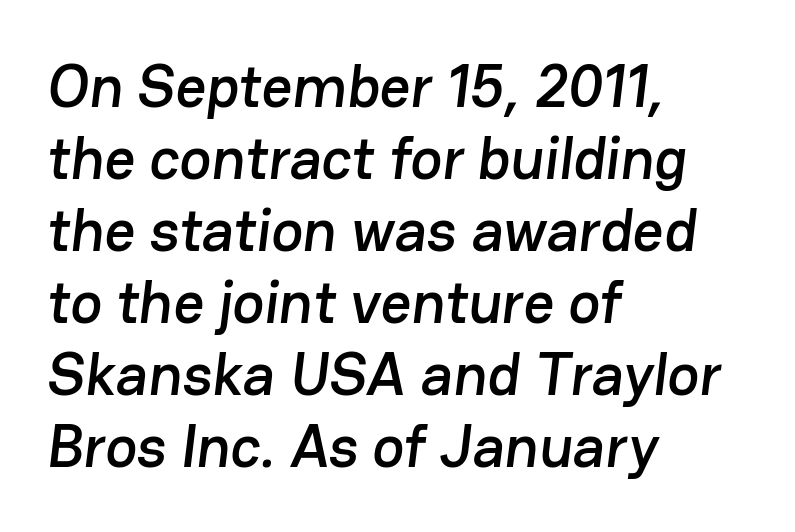
{"serif": "no", "width": "normal", "stroke_contrast": "low", "x_height": "medium", "monospaced": "no", "underline": "no", "align": "left", "line_spacing_ratio": 1.2, "letter_spacing": "normal", "letter_spacing_em": 0.0, "glyph_px": 60}
